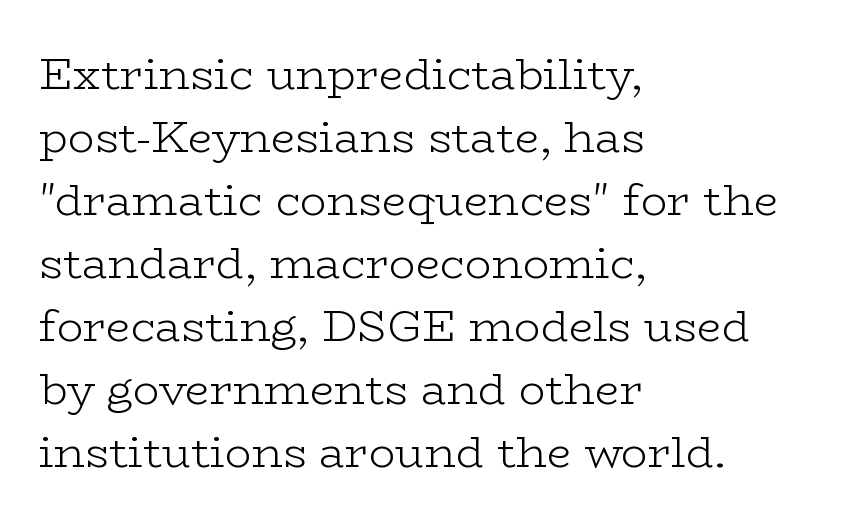
Does the lettering tilt? It doesn't — this is upright. Typographically, this falls in the serif category. The block of text has a typical density, with ordinary space between rows. Weight class: somewhere from thin through regular.
